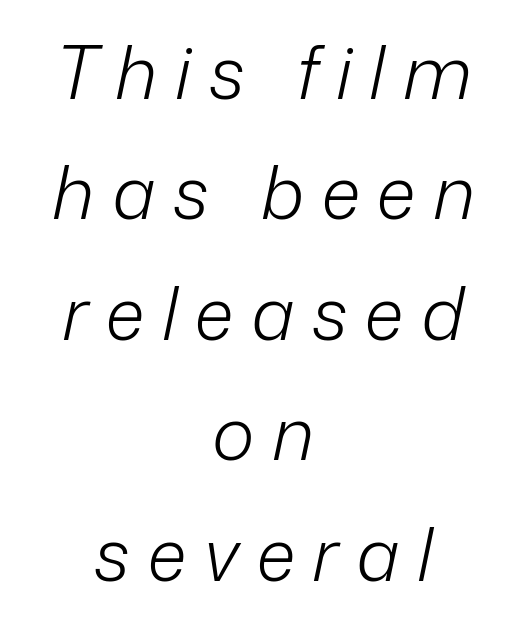
The area under the type is left untouched. The typography opts for an oblique posture over an upright one. Heft: none added — not bold. The passage shown stacks its lines at a standard gap. The letters advance in unequal steps, a hallmark of proportional type.
